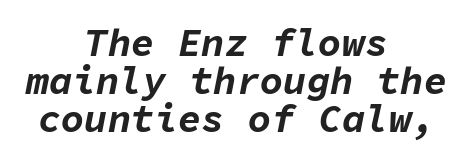
The image shows 39 px bold type, italic (leaning right), monospaced; set centered, tight line spacing (0.98x), normal letter spacing, not underlined; low stroke contrast and a medium x-height.
